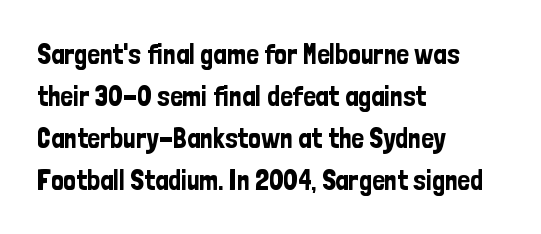
Q: Is the text italic (slanted)? A: No, it is upright.
Q: Is the typeface a serif or a sans-serif typeface? A: Sans-serif.
Q: Is the text underlined? A: No.
Q: How is the paragraph aligned? A: Left-aligned.
Q: Is the spacing between letters normal or unusually wide? A: Normal.
Q: Is the spacing between lines tight, normal or loose? A: Normal.
Q: Width (condensed, normal, or wide)? A: Condensed.
Q: Stroke contrast? A: Low.
Q: x-height? A: Medium.
Q: Monospaced? A: No.
